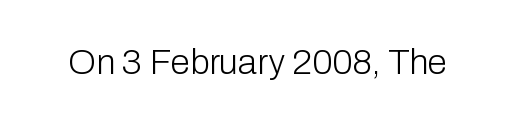
A typesetter would label this face a sans. A roman cut, with each character standing at attention. Type without underlining. Proportional: the letters do not fall into vertical columns. The characters are drawn with everyday or finer stroke widths.
